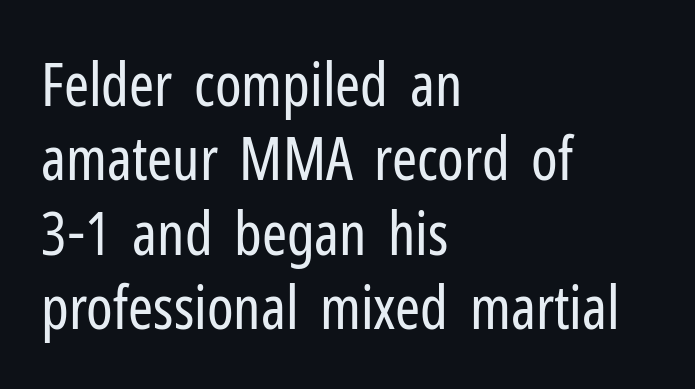
The font family rendered here belongs to the sans-serif group. Here the designer chose a conventional face with non-uniform glyph widths. No chunkiness to these letters — they're not bold. The letterforms sit shoulder to shoulder at normal distance. If you drew a ruler down the left edge, every line would touch it. Check under the words: just untouched page.
